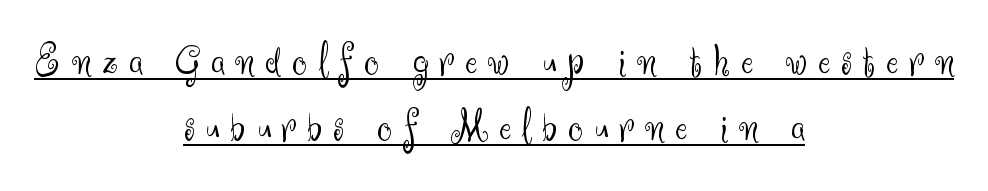
Do the characters align in a grid? No, the font is proportional. Is there much room between lines? A standard amount, neither cramped nor airy. Each line is balanced around a shared central axis. Characters remain perfectly vertical along every line. The glyphs are accompanied by a horizontal stroke just below them. The tracking reads as deliberately expanded to a designer's eye.
